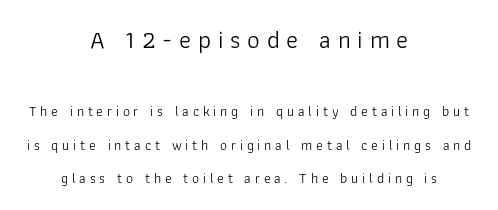
The image shows 25 px text type, upright; set centered, loose line spacing (2.4x), unusually wide letter spacing (+0.27 em), not underlined; the first (top) block is 1.79x larger.
